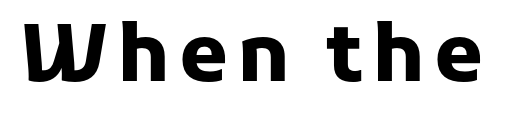
The image shows 79 px heavy sans-serif type, upright; set not underlined; low stroke contrast and a medium x-height.
